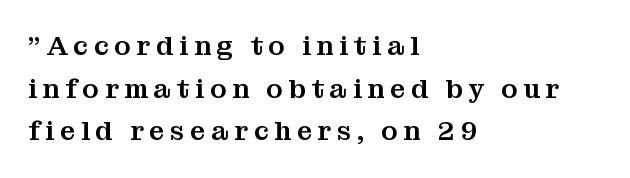
This is the regular roman posture of the typeface. The area under the type is left untouched. How are the letters spaced? Widely, with obvious added tracking. Leading matches the norm, producing a regular column. This rendering uses left alignment, leaving the right contour irregular.
